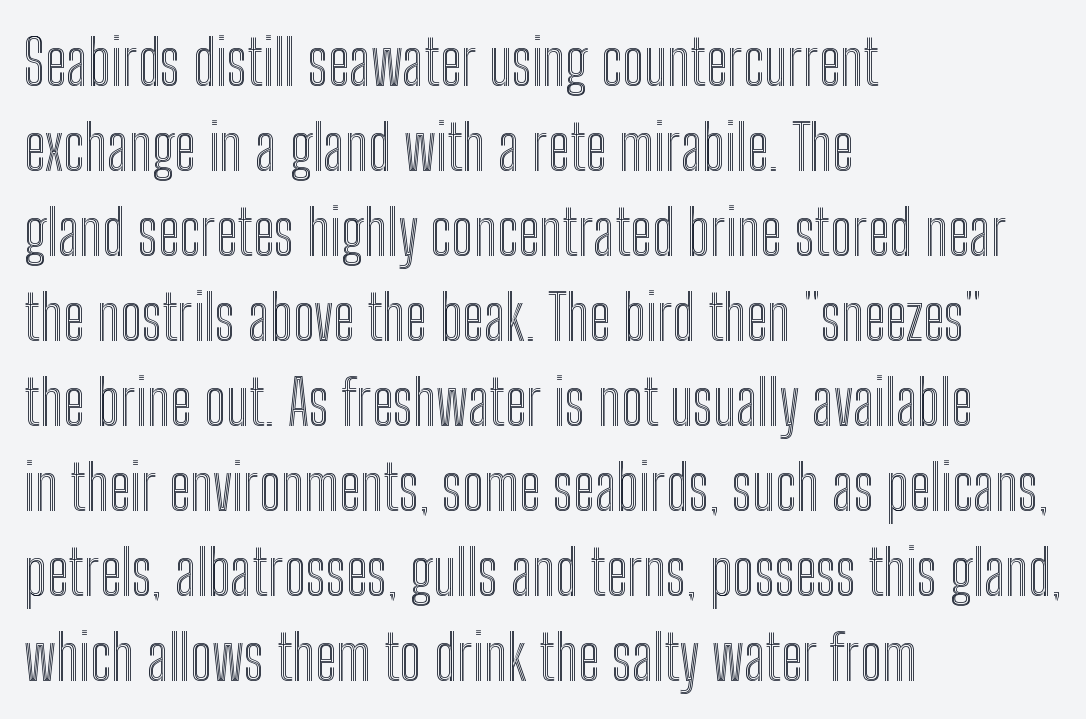
{"italic": "no", "width": "condensed", "x_height": "medium", "monospaced": "no", "underline": "no", "align": "left", "line_spacing": "normal", "line_spacing_ratio": 1.37, "letter_spacing": "normal", "letter_spacing_em": 0.0, "glyph_px": 62}
